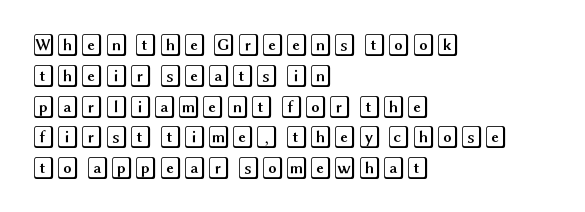
Q: Is the text italic (slanted)? A: No, it is upright.
Q: Is the text underlined? A: No.
Q: How is the paragraph aligned? A: Left-aligned.
Q: Is the spacing between letters normal or unusually wide? A: Normal.
Q: Is the spacing between lines tight, normal or loose? A: Normal.
